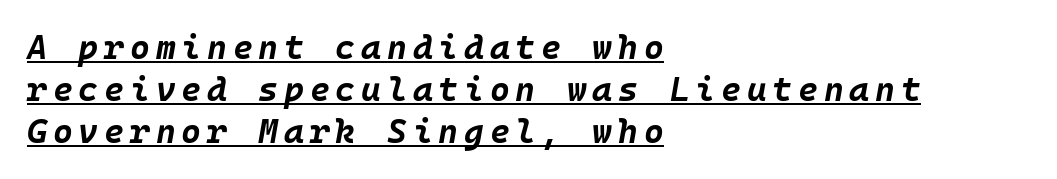
Q: Is the text bold? A: Yes.
Q: Is the text italic (slanted)? A: Yes, it leans right by about 10 degrees.
Q: Is the text underlined? A: Yes.
Q: How is the paragraph aligned? A: Left-aligned.
Q: Width (condensed, normal, or wide)? A: Normal.
Q: Stroke contrast? A: Low.
Q: x-height? A: Large.
